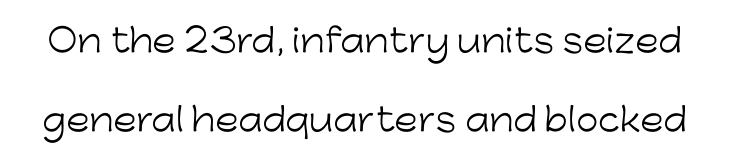
Is this a sans? Yes — the strokes have no serifs. The strip under each line holds only bare page. It's the straight-up-and-down kind of type. These lines keep a tight, regular rhythm from letter to letter. Baseline-to-baseline distance is far greater than the letter height. Stem width sits at or under what a default text font uses.
